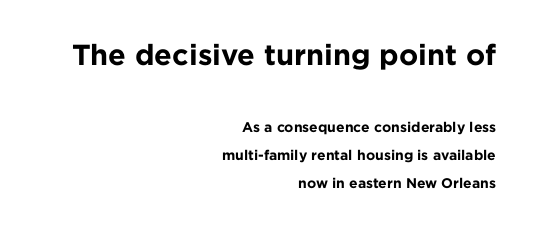
Q: Is the text bold? A: Yes.
Q: Is the text italic (slanted)? A: No, it is upright.
Q: Is the typeface a serif or a sans-serif typeface? A: Sans-serif.
Q: Is the text underlined? A: No.
Q: How is the paragraph aligned? A: Right-aligned.
Q: Is the spacing between letters normal or unusually wide? A: Normal.
Q: Is the spacing between lines tight, normal or loose? A: Loose.
Q: Which block of text is set in a larger size, the first (top) or the second (bottom)? A: The first (top) one.
Q: Width (condensed, normal, or wide)? A: Normal.
Q: Stroke contrast? A: Low.
Q: x-height? A: Medium.
Q: Monospaced? A: No.
